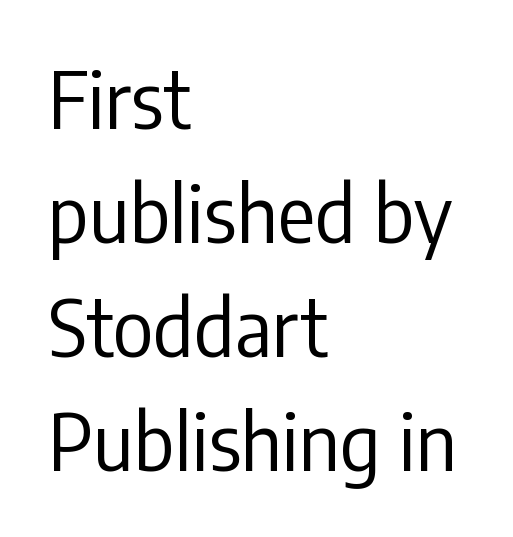
Q: Is the text bold? A: No.
Q: Is the text italic (slanted)? A: No, it is upright.
Q: Is the typeface a serif or a sans-serif typeface? A: Sans-serif.
Q: Is the text underlined? A: No.
Q: How is the paragraph aligned? A: Left-aligned.
Q: Is the spacing between letters normal or unusually wide? A: Normal.
Q: Is the spacing between lines tight, normal or loose? A: Normal.
Q: Width (condensed, normal, or wide)? A: Condensed.
Q: Stroke contrast? A: Low.
Q: x-height? A: Medium.
Q: Monospaced? A: No.
